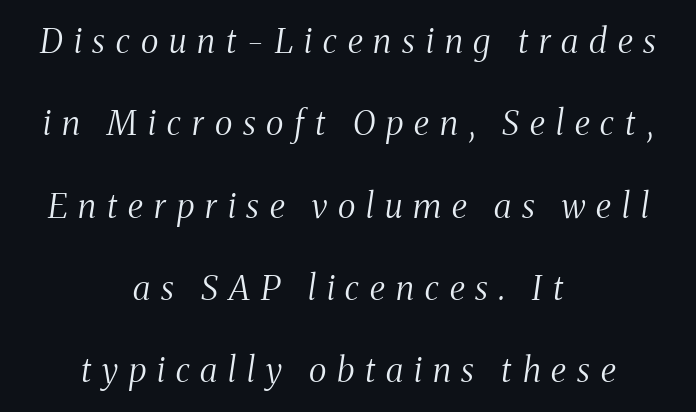
The image shows 34 px light, condensed serif type, italic (leaning right); set centered, loose line spacing (2.42x), unusually wide letter spacing (+0.32 em), not underlined; medium stroke contrast and a medium x-height.
